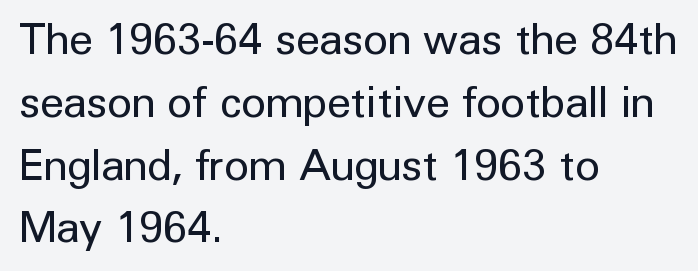
{"serif": "no", "italic": "no", "bold": "no", "weight": "regular", "width": "normal", "stroke_contrast": "low", "x_height": "medium", "monospaced": "no", "underline": "no", "align": "left", "line_spacing": "normal", "line_spacing_ratio": 1.46, "letter_spacing": "normal", "letter_spacing_em": 0.0, "glyph_px": 43}
